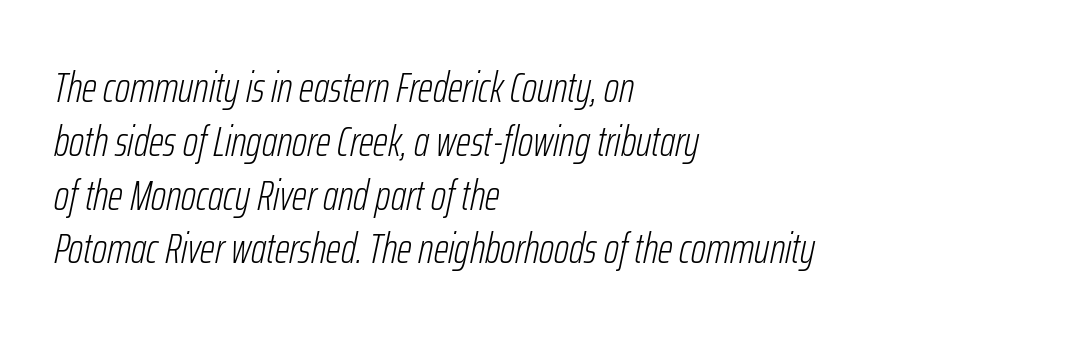
Q: Is the text bold? A: No.
Q: Is the text italic (slanted)? A: Yes, it leans right by about 12 degrees.
Q: Is the text underlined? A: No.
Q: How is the paragraph aligned? A: Left-aligned.
Q: Is the spacing between letters normal or unusually wide? A: Normal.
Q: Is the spacing between lines tight, normal or loose? A: Normal.
Q: Width (condensed, normal, or wide)? A: Condensed.
Q: Stroke contrast? A: Low.
Q: x-height? A: Medium.
Q: Monospaced? A: No.
